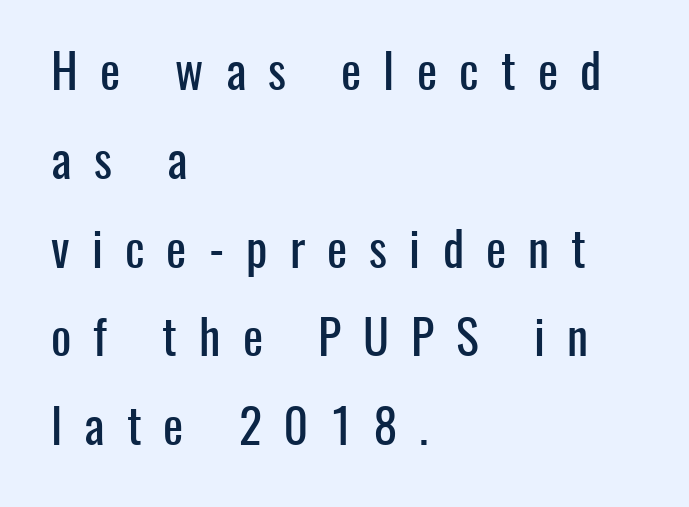
The image shows 48 px condensed sans-serif type, upright; set left-aligned, line spacing 1.85x, unusually wide letter spacing (+0.46 em), not underlined; low stroke contrast and a medium x-height.
